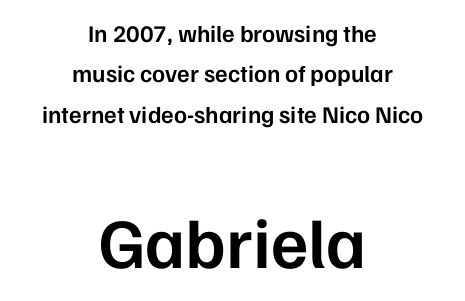
{"serif": "no", "italic": "no", "bold": "semi", "weight": "semibold", "width": "normal", "stroke_contrast": "low", "x_height": "medium", "monospaced": "no", "underline": "no", "align": "center", "line_spacing": "normal", "line_spacing_ratio": 1.68, "letter_spacing": "normal", "letter_spacing_em": 0.0, "larger_block": "second", "size_ratio": 2.96, "glyph_px": 71}
